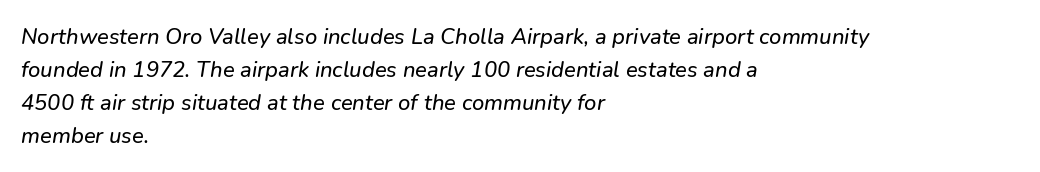
{"italic": "yes", "lean": "right", "slant_degrees": 9, "underline": "no", "align": "left", "line_spacing": "normal", "line_spacing_ratio": 1.5, "letter_spacing": "normal", "letter_spacing_em": 0.0, "glyph_px": 22}
